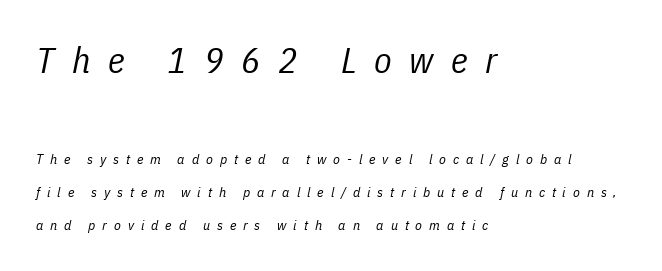
Q: Is the text bold? A: No.
Q: Is the text italic (slanted)? A: Yes, it leans right by about 11 degrees.
Q: Is the text underlined? A: No.
Q: How is the paragraph aligned? A: Left-aligned.
Q: Is the spacing between letters normal or unusually wide? A: Unusually wide.
Q: Is the spacing between lines tight, normal or loose? A: Loose.
Q: Which block of text is set in a larger size, the first (top) or the second (bottom)? A: The first (top) one.
Q: Width (condensed, normal, or wide)? A: Condensed.
Q: Stroke contrast? A: Low.
Q: x-height? A: Medium.
Q: Monospaced? A: No.
